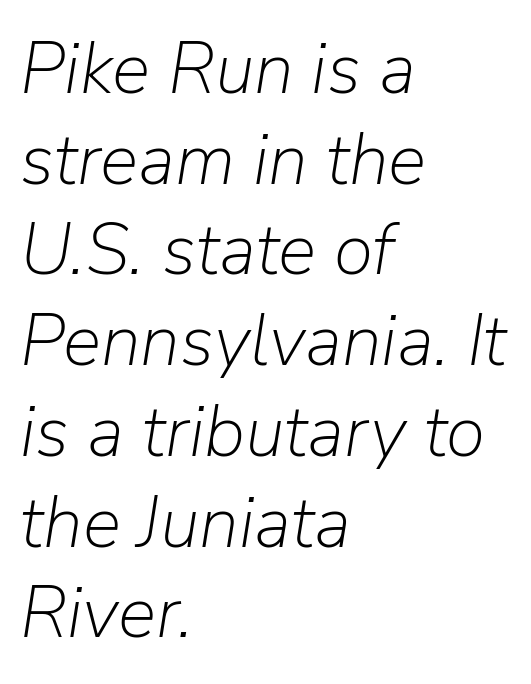
{"italic": "yes", "lean": "right", "slant_degrees": 9, "bold": "no", "weight": "light", "width": "normal", "stroke_contrast": "low", "x_height": "medium", "monospaced": "no", "underline": "no", "align": "left", "line_spacing": "normal", "line_spacing_ratio": 1.26, "letter_spacing": "normal", "letter_spacing_em": 0.0, "glyph_px": 72}
